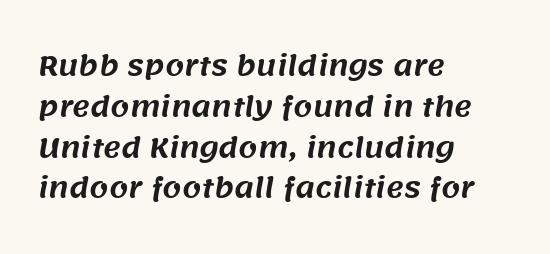
These lines sit exactly where default settings would place them. The baseline area is clear. Tracking here is standard; glyphs follow each other at the usual distance. Typeset ragged right — the left edge is the straight one.
